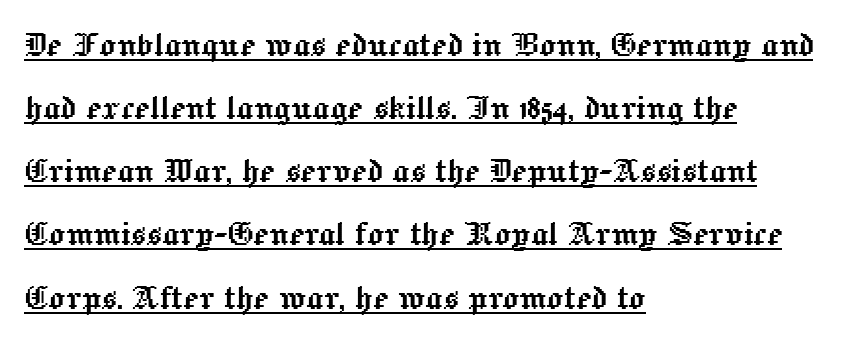
The image shows 41 px text type, upright; set left-aligned, normal line spacing (1.54x), normal letter spacing, underlined; a medium x-height.
